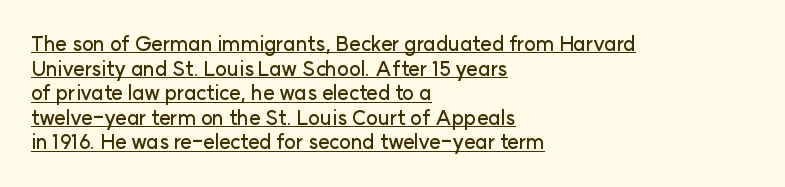
Q: Is the text italic (slanted)? A: No, it is upright.
Q: Is the text underlined? A: Yes.
Q: How is the paragraph aligned? A: Left-aligned.
Q: Is the spacing between letters normal or unusually wide? A: Normal.
